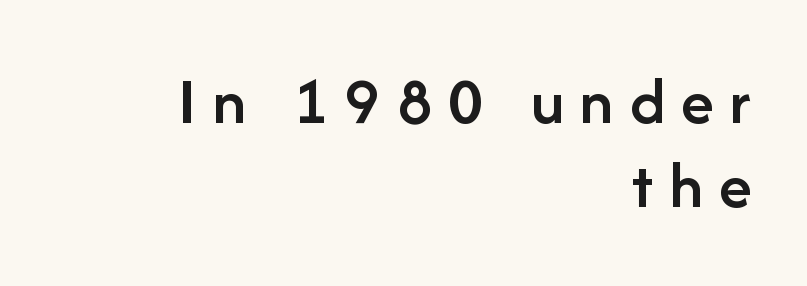
{"serif": "no", "italic": "no", "bold": "semi", "weight": "semibold", "width": "normal", "stroke_contrast": "low", "x_height": "medium", "monospaced": "no", "underline": "no", "align": "right", "line_spacing_ratio": 1.24, "letter_spacing": "wide", "letter_spacing_em": 0.24, "glyph_px": 68}
